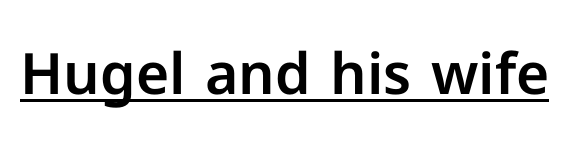
The image shows 57 px sans-serif type, upright; set normal letter spacing, underlined; low stroke contrast and a medium x-height.
